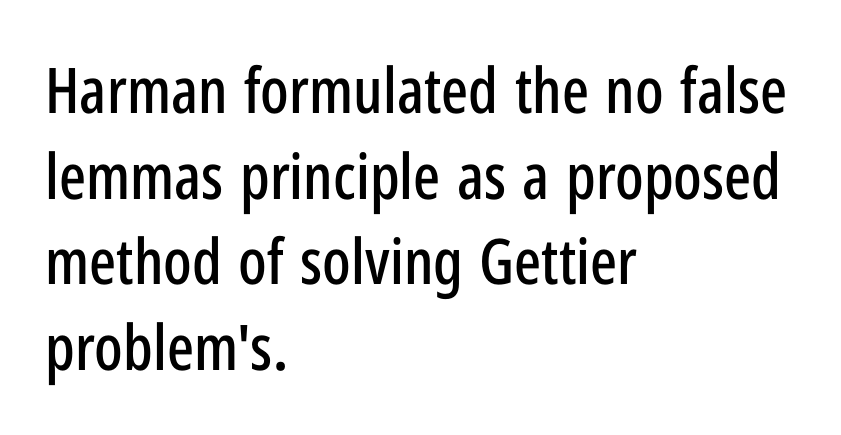
Designer's note — italics off, roman on. Horizontal alignment here is leftward, the default for most running prose. The face used here is a sans, in the tradition of grotesques and geometrics. Check under the words: just untouched page. A typesetter would call this leading conventional body-copy spacing. The rendering uses natural spacing where letterforms have individual widths.
